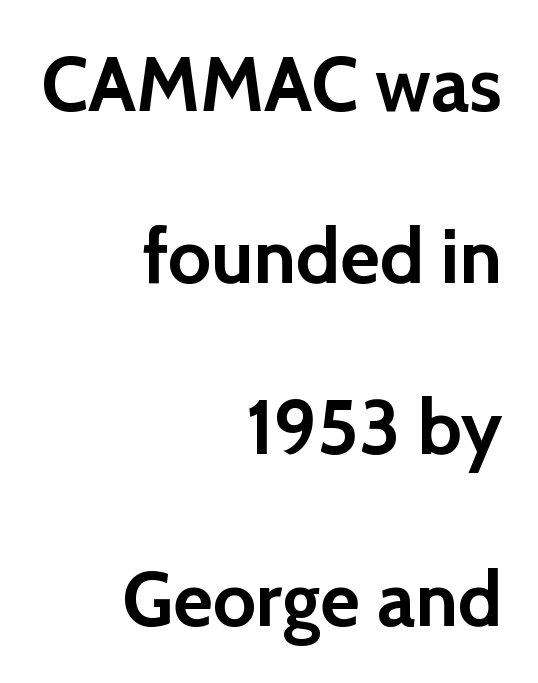
{"serif": "no", "italic": "no", "bold": "yes", "weight": "semibold", "width": "normal", "x_height": "medium", "monospaced": "no", "underline": "no", "align": "right", "line_spacing": "loose", "line_spacing_ratio": 2.23, "letter_spacing": "normal", "letter_spacing_em": 0.0, "glyph_px": 77}
